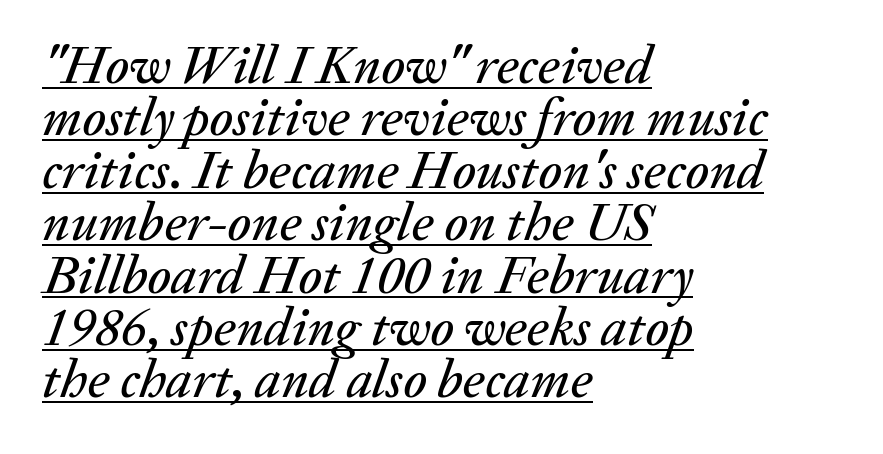
The image shows 54 px text type, italic (leaning right); set left-aligned, tight line spacing (0.97x), normal letter spacing, underlined; medium stroke contrast and a medium x-height.
